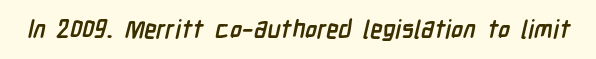
{"bold": "yes", "underline": "no", "letter_spacing": "normal", "letter_spacing_em": 0.0, "glyph_px": 25}
